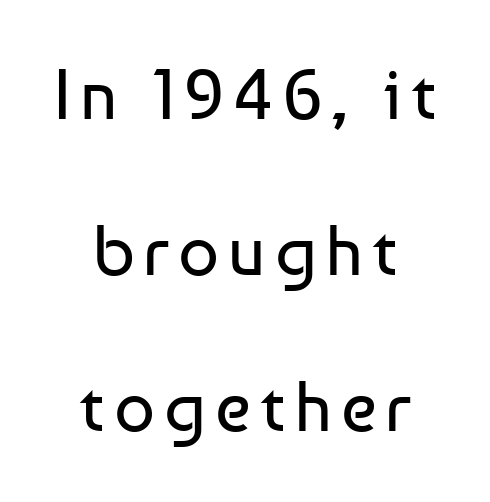
The image shows 71 px regular-weight sans-serif type, upright; set centered, loose line spacing (2.2x), not underlined; low stroke contrast and a medium x-height.
